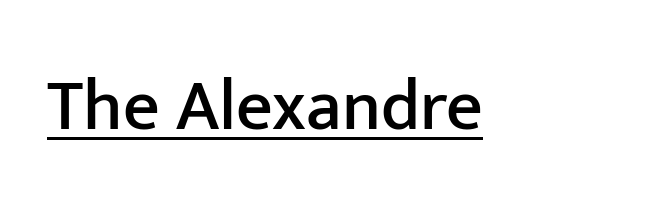
Q: Is the text italic (slanted)? A: No, it is upright.
Q: Is the typeface a serif or a sans-serif typeface? A: Sans-serif.
Q: Is the text underlined? A: Yes.
Q: Is the spacing between letters normal or unusually wide? A: Normal.
Q: Width (condensed, normal, or wide)? A: Normal.
Q: Stroke contrast? A: Low.
Q: x-height? A: Medium.
Q: Monospaced? A: No.
